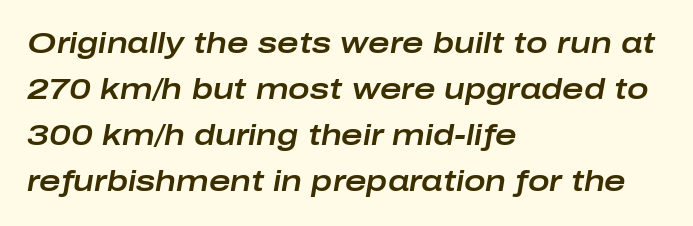
The image shows 29 px wide type, italic (leaning right); set left-aligned, normal line spacing (1.59x), normal letter spacing, not underlined; low stroke contrast and a medium x-height.
